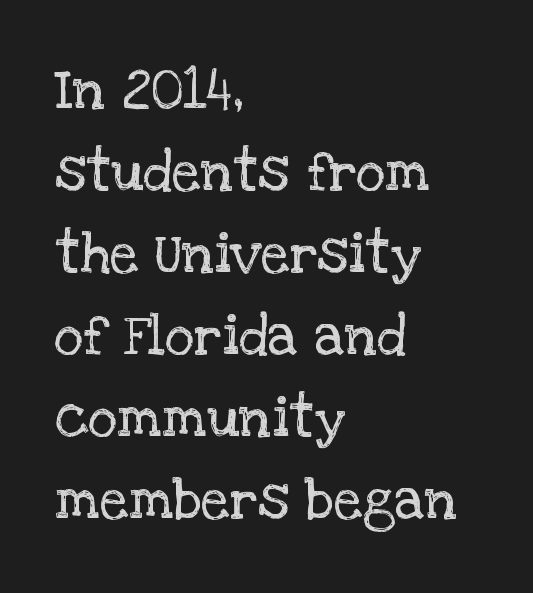
Vertically, the passage feels balanced, rows spaced as you'd expect. Between one letter and the next there's only the usual sliver of space. Every stem runs plumb, perpendicular to the baseline. Every row of glyphs begins at an identical x-position on the left. The face looks like a standard text weight, possibly lighter. Nobody drew a line under any word here.
